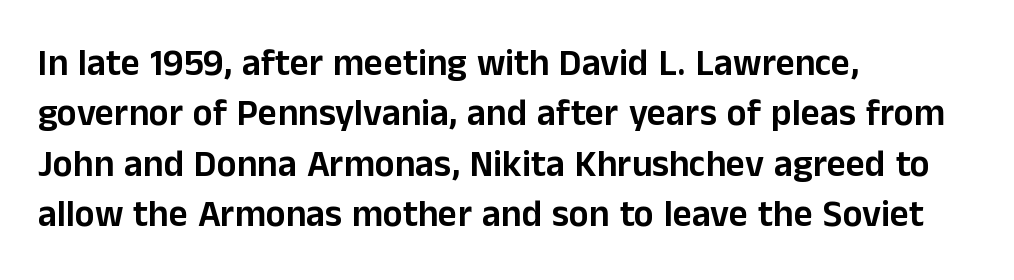
The image shows 37 px sans-serif type, upright; set left-aligned, normal line spacing (1.36x), normal letter spacing, not underlined; low stroke contrast and a medium x-height.
